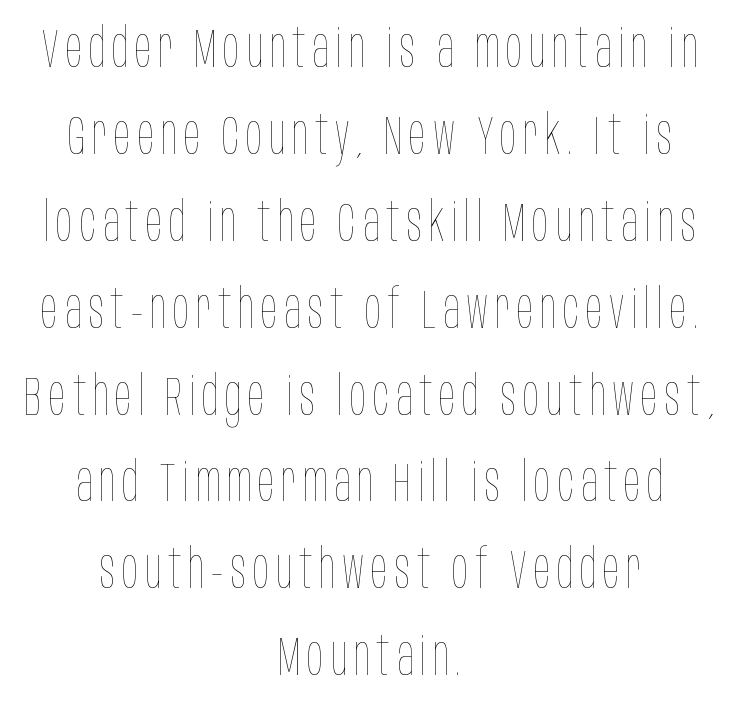
The image shows 55 px thin, condensed type, upright; set centered, normal line spacing (1.58x), not underlined; low stroke contrast and a large x-height.
